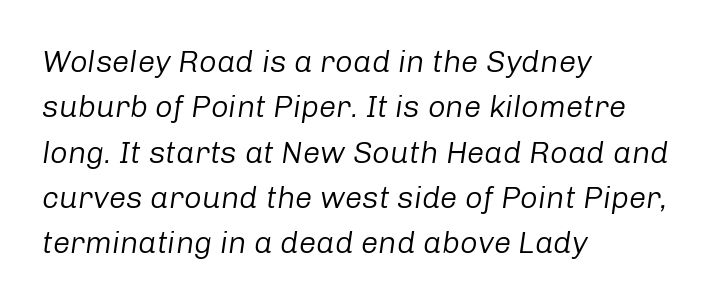
Q: Is the text bold? A: No.
Q: Is the text italic (slanted)? A: Yes, it leans right by about 8 degrees.
Q: Is the text underlined? A: No.
Q: How is the paragraph aligned? A: Left-aligned.
Q: Is the spacing between letters normal or unusually wide? A: Normal.
Q: Is the spacing between lines tight, normal or loose? A: Normal.
Q: Width (condensed, normal, or wide)? A: Normal.
Q: Stroke contrast? A: Low.
Q: x-height? A: Medium.
Q: Monospaced? A: No.
